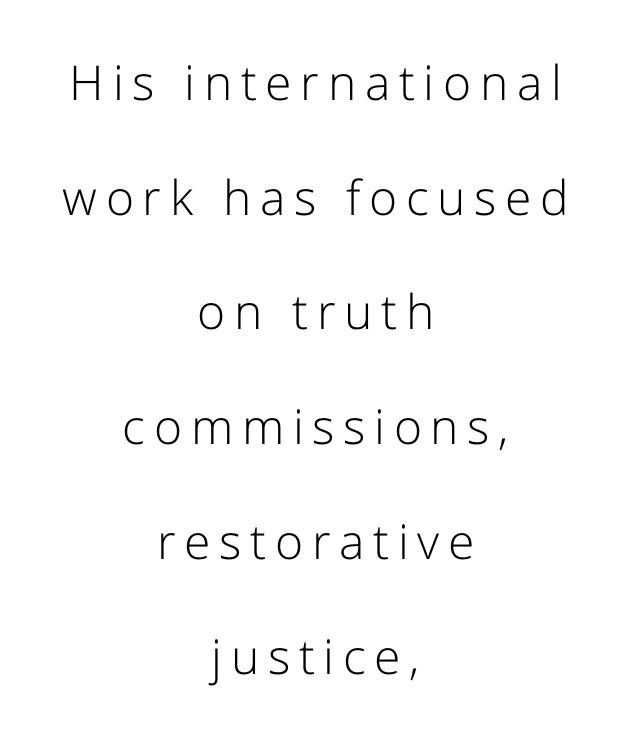
{"serif": "no", "italic": "no", "bold": "no", "weight": "light", "width": "normal", "stroke_contrast": "low", "x_height": "medium", "monospaced": "no", "underline": "no", "align": "center", "line_spacing": "loose", "line_spacing_ratio": 2.39, "glyph_px": 48}
